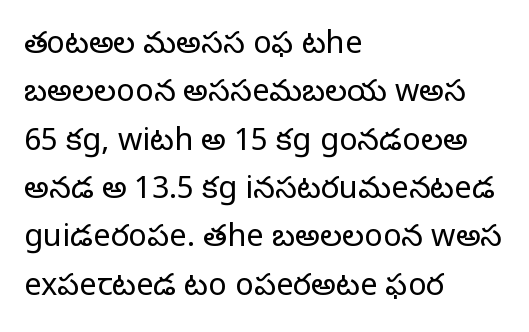
{"serif": "no", "italic": "no", "bold": "no", "weight": "light", "width": "normal", "stroke_contrast": "low", "x_height": "medium", "monospaced": "no", "underline": "no", "align": "left", "line_spacing": "normal", "line_spacing_ratio": 1.56, "letter_spacing": "normal", "letter_spacing_em": 0.0, "glyph_px": 31}
